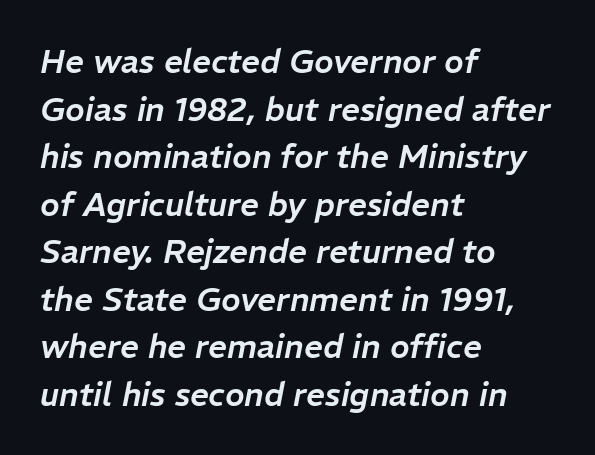
{"italic": "yes", "lean": "right", "slant_degrees": 11, "width": "normal", "stroke_contrast": "low", "x_height": "medium", "monospaced": "no", "underline": "no", "align": "left", "line_spacing": "normal", "line_spacing_ratio": 1.44, "letter_spacing": "normal", "letter_spacing_em": 0.0, "glyph_px": 33}
